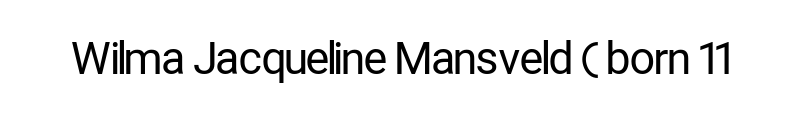
{"serif": "no", "italic": "no", "bold": "no", "weight": "regular", "width": "condensed", "stroke_contrast": "low", "x_height": "medium", "monospaced": "no", "underline": "no", "letter_spacing": "normal", "letter_spacing_em": 0.0, "glyph_px": 44}
